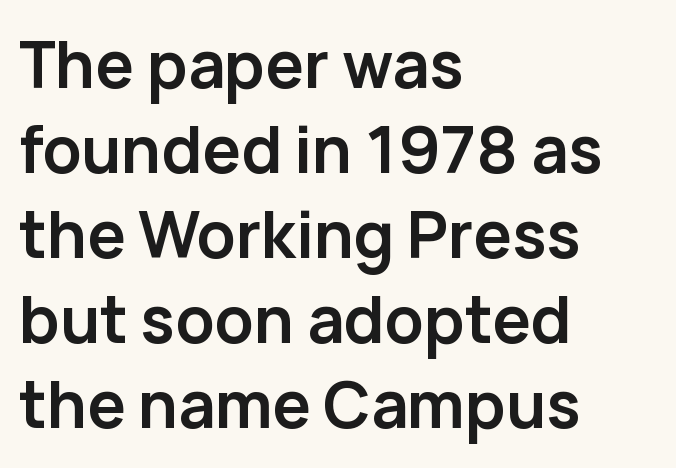
Nothing unusual about the tracking: characters are spaced as the font intends. Each letter's strokes conclude bluntly, with no projecting serifs. The rendering uses natural spacing where letterforms have individual widths. Layout note: lines flush left. A bare baseline throughout the passage.
